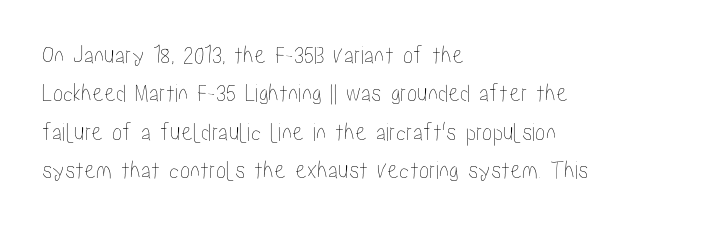
{"italic": "no", "underline": "no", "align": "left", "line_spacing": "normal", "line_spacing_ratio": 1.48, "letter_spacing": "normal", "letter_spacing_em": 0.0, "glyph_px": 26}
